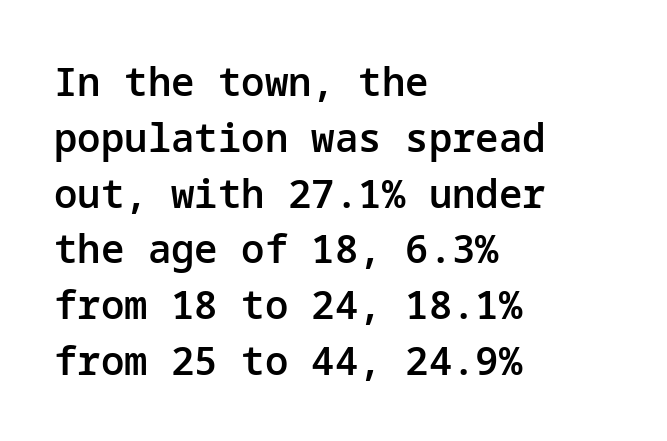
The image shows 39 px semibold sans-serif type, upright; set left-aligned, normal line spacing (1.43x), normal letter spacing, not underlined; low stroke contrast and a medium x-height.
